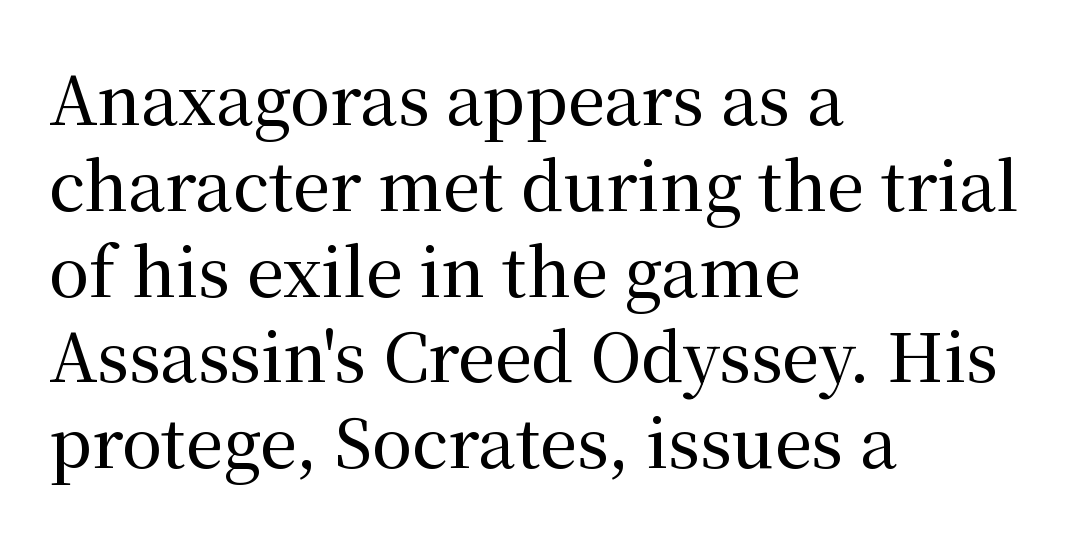
{"serif": "yes", "italic": "no", "width": "normal", "stroke_contrast": "medium", "x_height": "medium", "monospaced": "no", "underline": "no", "align": "left", "line_spacing": "normal", "line_spacing_ratio": 1.3, "letter_spacing": "normal", "letter_spacing_em": 0.0, "glyph_px": 66}
